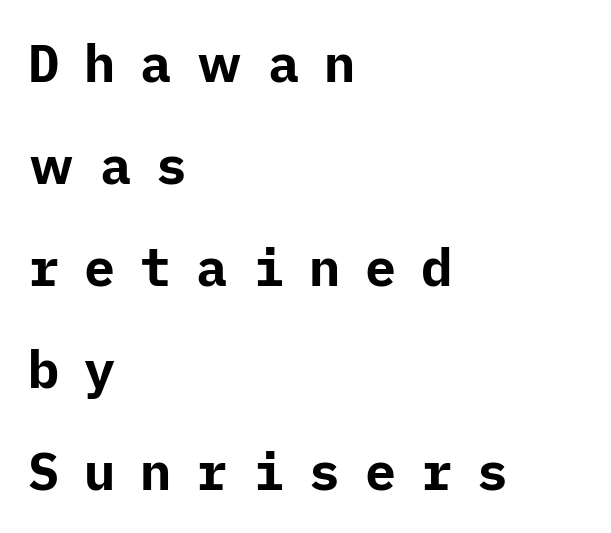
{"serif": "no", "italic": "no", "bold": "yes", "weight": "bold", "width": "normal", "stroke_contrast": "low", "x_height": "medium", "underline": "no", "align": "left", "line_spacing": "loose", "line_spacing_ratio": 1.96, "letter_spacing": "wide", "letter_spacing_em": 0.48, "glyph_px": 52}
